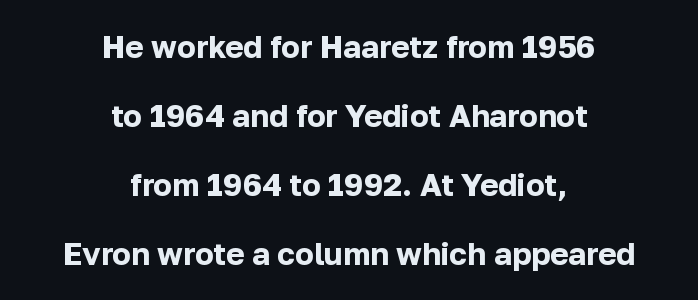
{"serif": "no", "italic": "no", "bold": "yes", "weight": "bold", "width": "normal", "stroke_contrast": "low", "x_height": "medium", "monospaced": "no", "underline": "no", "align": "center", "line_spacing": "loose", "line_spacing_ratio": 2.23, "letter_spacing": "normal", "letter_spacing_em": 0.0, "glyph_px": 31}
